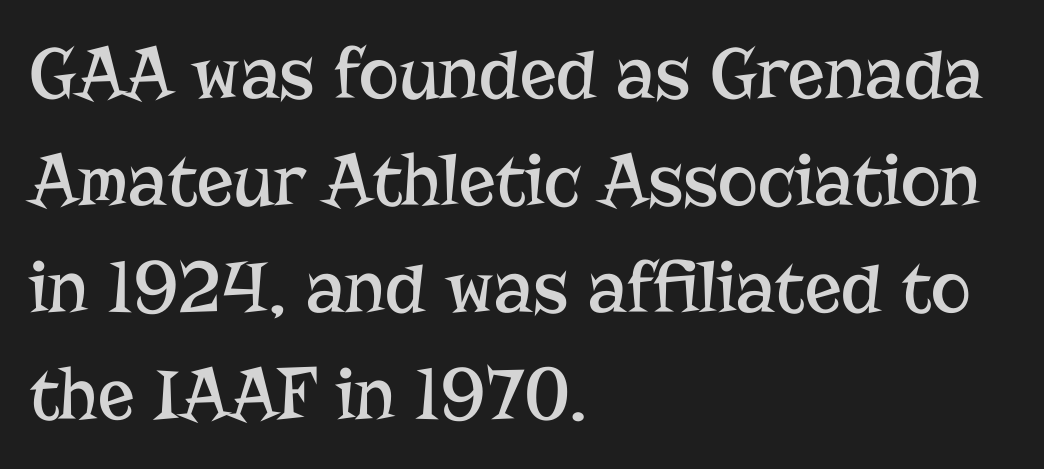
Q: Is the text bold? A: No.
Q: Is the text italic (slanted)? A: No, it is upright.
Q: Is the typeface a serif or a sans-serif typeface? A: Serif.
Q: Is the text underlined? A: No.
Q: How is the paragraph aligned? A: Left-aligned.
Q: Is the spacing between letters normal or unusually wide? A: Normal.
Q: Is the spacing between lines tight, normal or loose? A: Normal.
Q: Width (condensed, normal, or wide)? A: Normal.
Q: Stroke contrast? A: Low.
Q: x-height? A: Medium.
Q: Monospaced? A: No.
